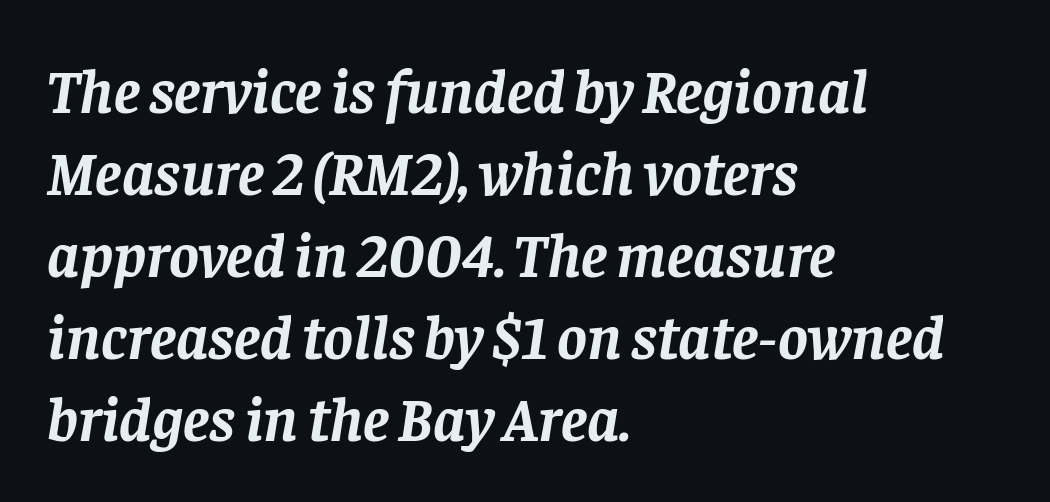
The image shows 63 px semibold serif type, italic (leaning right); set left-aligned, normal line spacing (1.3x), normal letter spacing, not underlined; low stroke contrast and a large x-height.
